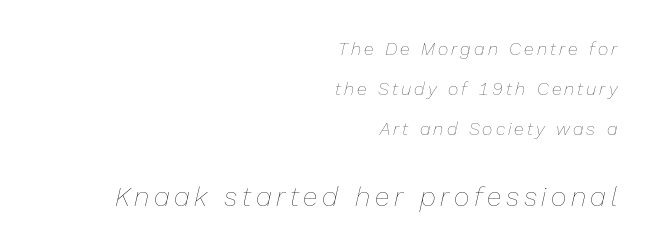
Q: Is the text bold? A: No.
Q: Is the text italic (slanted)? A: Yes, it leans right by about 13 degrees.
Q: Is the text underlined? A: No.
Q: How is the paragraph aligned? A: Right-aligned.
Q: Is the spacing between lines tight, normal or loose? A: Loose.
Q: Which block of text is set in a larger size, the first (top) or the second (bottom)? A: The second (bottom) one.
